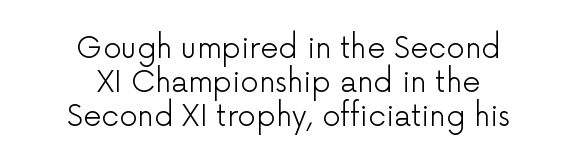
The characters are drawn with everyday or finer stroke widths. Is this a fixed-width face? No — the glyphs have proportional, varying widths. Clear beneath every line of the passage. Observe the absence of serifs on each vertical stroke in this sample. Caption: standard tracking, unaltered. Both edges are ragged and mirror each other, which tells us the setting is centered.
